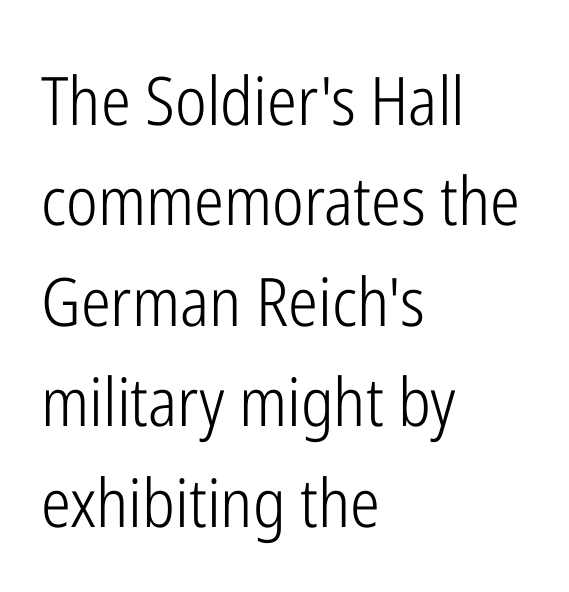
This is sans-serif lettering, the kind often seen on screens and signage. The letterforms sit shoulder to shoulder at normal distance. A typesetter would call this proportional, since set widths differ per character. Caption: multi-line text, flush left, ragged right.
